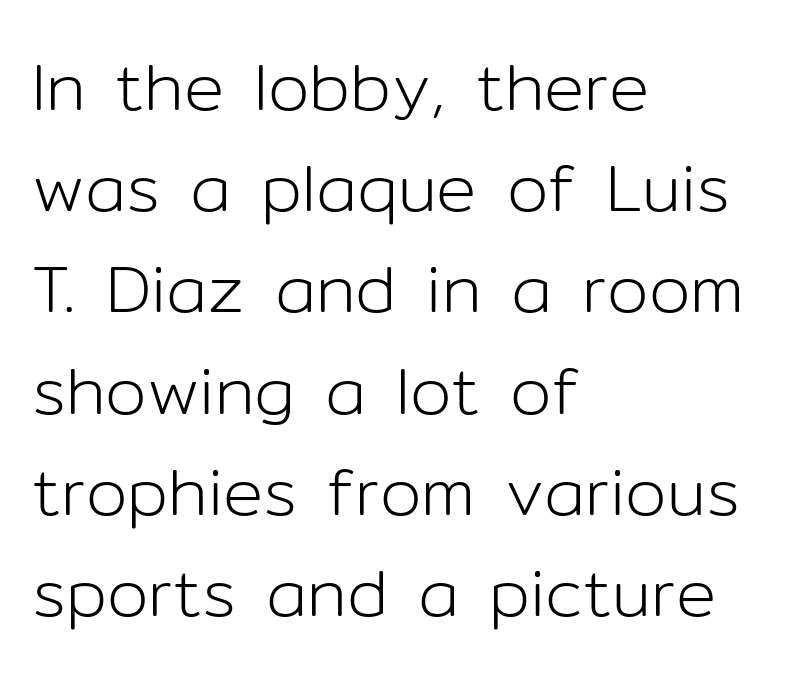
Q: Is the text bold? A: No.
Q: Is the text italic (slanted)? A: No, it is upright.
Q: Is the typeface a serif or a sans-serif typeface? A: Sans-serif.
Q: Is the text underlined? A: No.
Q: How is the paragraph aligned? A: Left-aligned.
Q: Is the spacing between letters normal or unusually wide? A: Normal.
Q: Is the spacing between lines tight, normal or loose? A: Normal.
Q: Width (condensed, normal, or wide)? A: Normal.
Q: Stroke contrast? A: Low.
Q: x-height? A: Medium.
Q: Monospaced? A: No.
